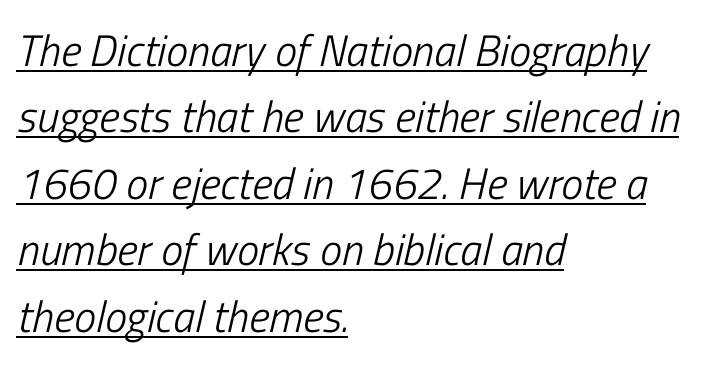
A baseline rule has been typeset under these characters. Compared with a typical body face, this is equally light or lighter still. You could call the tracking neutral — neither tight nor loose. Proportional: the letters do not fall into vertical columns. Which margin do the lines hug? The left one — the right edge is uneven.
